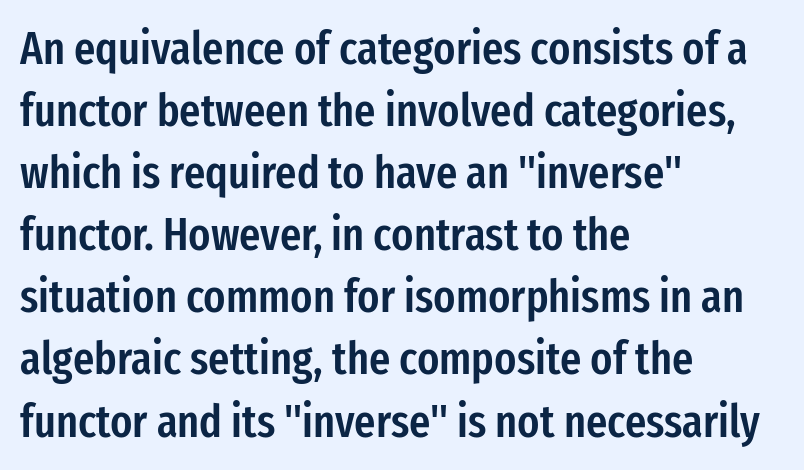
The image shows 46 px semibold, condensed sans-serif type, upright; set left-aligned, normal line spacing (1.35x), normal letter spacing, not underlined; low stroke contrast and a medium x-height.
